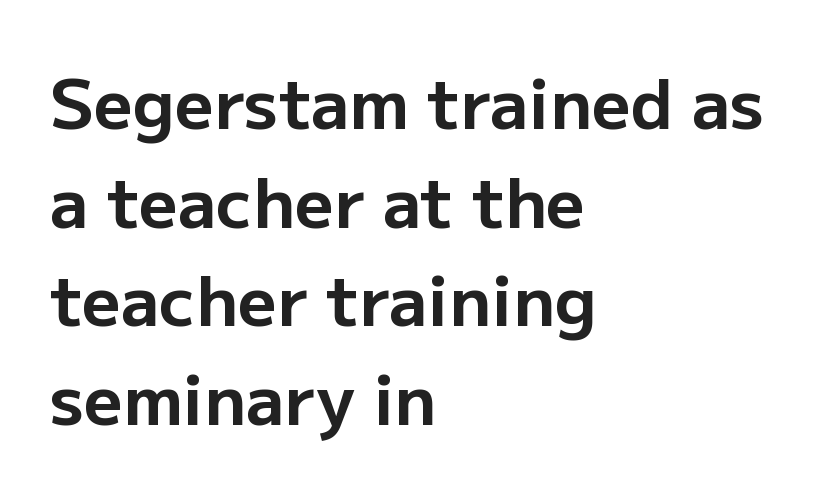
Typographically, this falls in the sans-serif category. Each row of text sits above clean, open space. These lines were composed using upright roman letters. The face used here has the dense, thick strokes of a bold.
